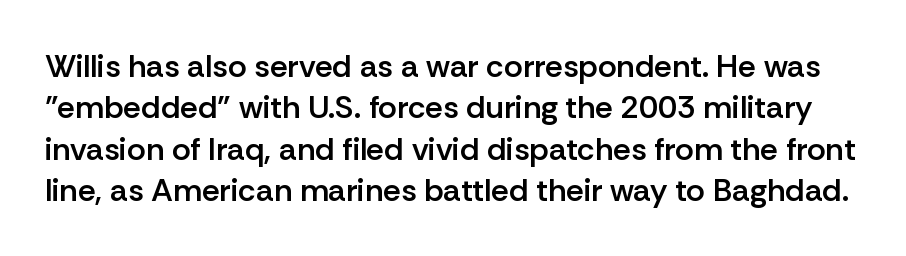
{"serif": "no", "italic": "no", "bold": "semi", "weight": "semibold", "width": "normal", "stroke_contrast": "low", "x_height": "medium", "monospaced": "no", "underline": "no", "line_spacing": "normal", "line_spacing_ratio": 1.29, "letter_spacing": "normal", "letter_spacing_em": 0.0, "glyph_px": 32}
